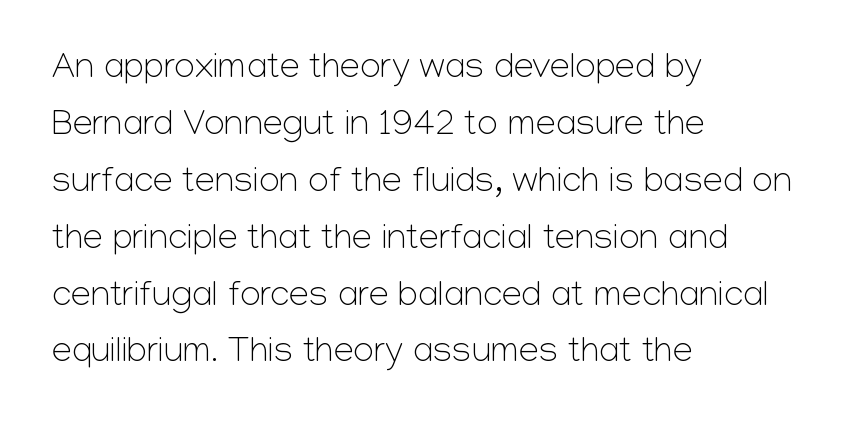
The image shows 36 px light sans-serif type, upright; set left-aligned, normal line spacing (1.58x), normal letter spacing, not underlined; low stroke contrast and a medium x-height.
